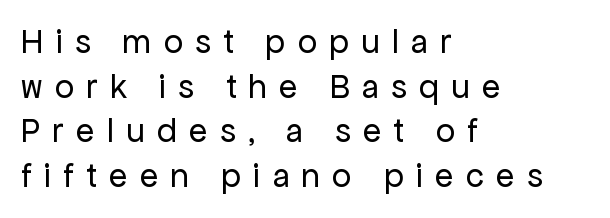
Posture: straight, roman, zero tilt. The characters are drawn with everyday or finer stroke widths. The space directly below the letters is spotless. These lines are rendered in a variable-pitch font. Line spacing here is normal.
